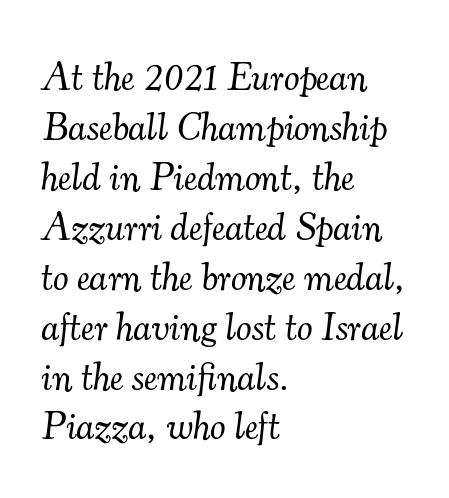
Baseline-to-baseline distance is the conventional proportion of letter height. Typeset ragged right — the left edge is the straight one. The specimen omits any rule beneath the text block's lines. The horizontal fit of the characters is conventional and even.
